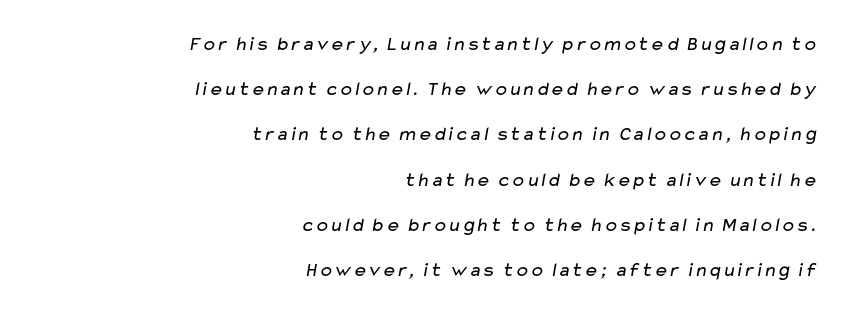
Q: Is the text bold? A: No.
Q: Is the text underlined? A: No.
Q: How is the paragraph aligned? A: Right-aligned.
Q: Is the spacing between letters normal or unusually wide? A: Normal.
Q: Is the spacing between lines tight, normal or loose? A: Loose.
